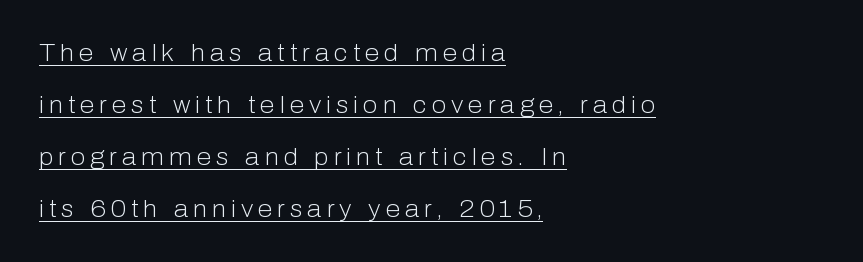
The image shows 24 px text type, upright; set left-aligned, loose line spacing (2.16x), unusually wide letter spacing (+0.2 em), underlined.
